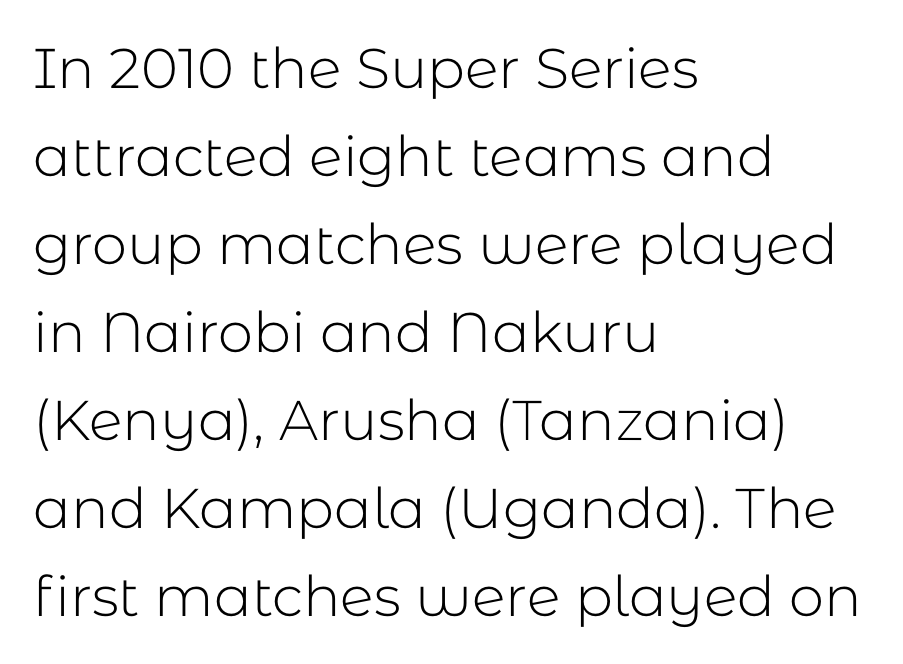
{"serif": "no", "italic": "no", "bold": "no", "weight": "light", "width": "normal", "stroke_contrast": "low", "x_height": "medium", "monospaced": "no", "underline": "no", "align": "left", "line_spacing": "normal", "line_spacing_ratio": 1.57, "letter_spacing": "normal", "letter_spacing_em": 0.0, "glyph_px": 56}
